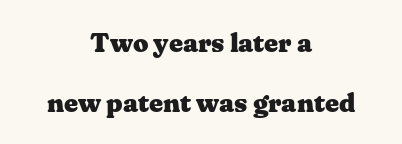
{"italic": "no", "bold": "yes", "underline": "no", "align": "center", "line_spacing": "loose", "line_spacing_ratio": 2.22, "letter_spacing": "normal", "letter_spacing_em": 0.0, "glyph_px": 27}
